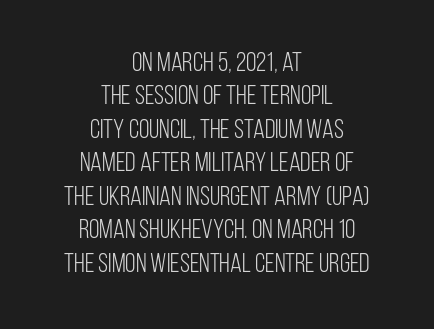
Typeset on center — no edge is straight. Is the type heavy? It reads as light-to-regular instead. The horizontal fit of the characters is conventional and even. The specimen omits any rule beneath the text block's lines.
